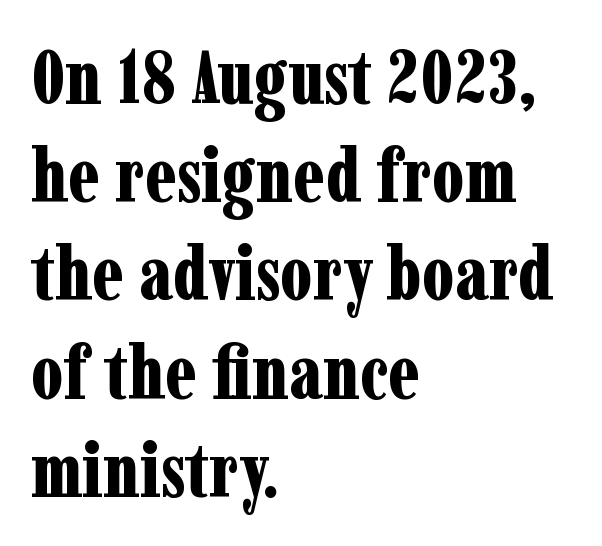
A normal amount of white space separates one row of letters from the next. Glyph-to-glyph distance matches everyday printed text. It's the straight-up-and-down kind of type. Glance below the letters and you will spot only blank space.
